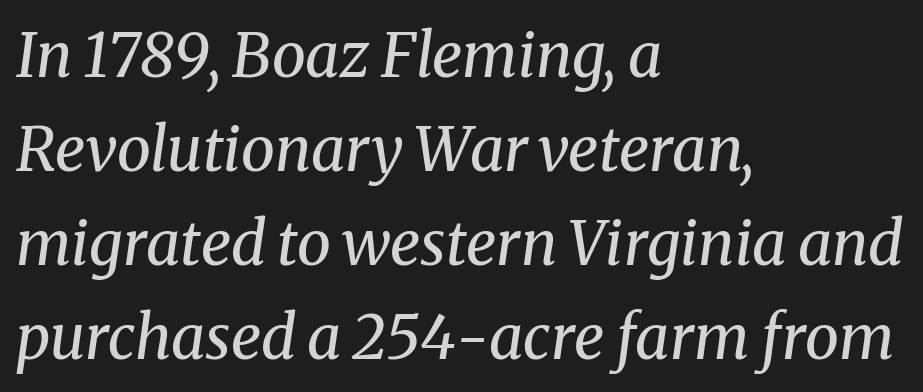
The image shows 61 px regular-weight serif type, italic (leaning right); set left-aligned, normal line spacing (1.54x), normal letter spacing, not underlined; medium stroke contrast and a medium x-height.
